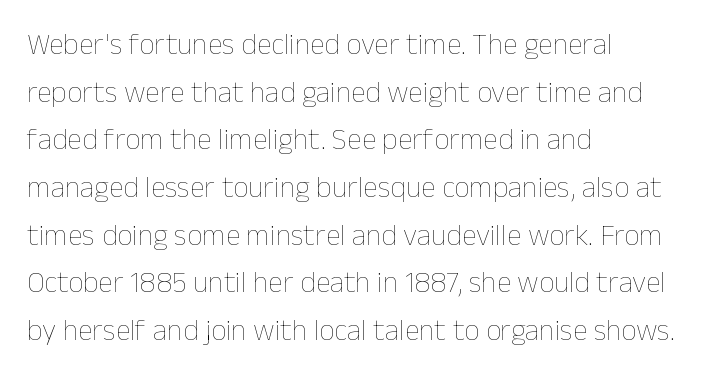
Q: Is the text bold? A: No.
Q: Is the text italic (slanted)? A: No, it is upright.
Q: Is the text underlined? A: No.
Q: How is the paragraph aligned? A: Left-aligned.
Q: Is the spacing between letters normal or unusually wide? A: Normal.
Q: Is the spacing between lines tight, normal or loose? A: Normal.
Q: Width (condensed, normal, or wide)? A: Normal.
Q: Stroke contrast? A: Low.
Q: x-height? A: Medium.
Q: Monospaced? A: No.
